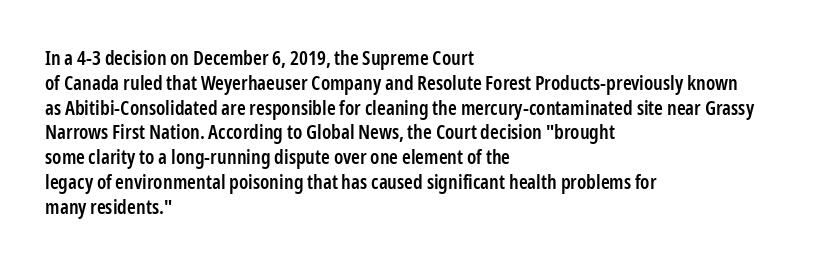
Q: Is the text bold? A: Semi-bold.
Q: Is the text italic (slanted)? A: No, it is upright.
Q: Is the text underlined? A: No.
Q: How is the paragraph aligned? A: Left-aligned.
Q: Is the spacing between letters normal or unusually wide? A: Normal.
